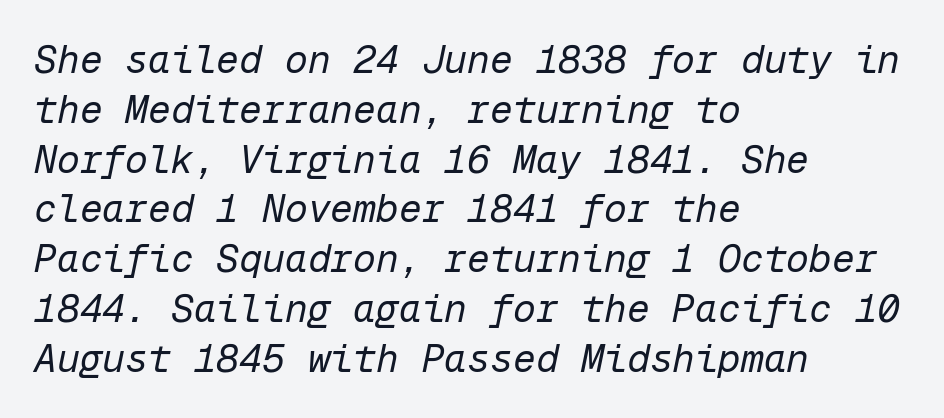
{"italic": "yes", "lean": "right", "slant_degrees": 12, "bold": "no", "weight": "regular", "width": "normal", "stroke_contrast": "low", "x_height": "medium", "monospaced": "yes", "underline": "no", "align": "left", "line_spacing": "normal", "line_spacing_ratio": 1.31, "letter_spacing": "normal", "letter_spacing_em": 0.0, "glyph_px": 38}
